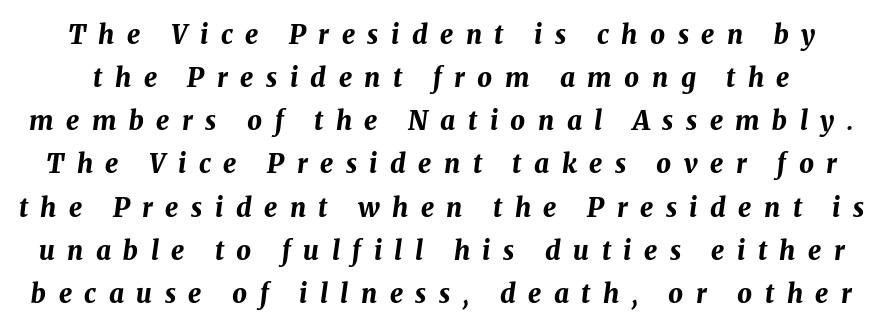
The image shows 26 px bold type, italic (leaning right); set normal line spacing (1.66x), unusually wide letter spacing (+0.48 em), not underlined.
